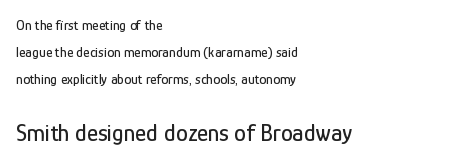
The image shows 24 px text type, upright; set left-aligned, loose line spacing (1.94x), normal letter spacing, not underlined; the second (bottom) block is 1.71x larger.
